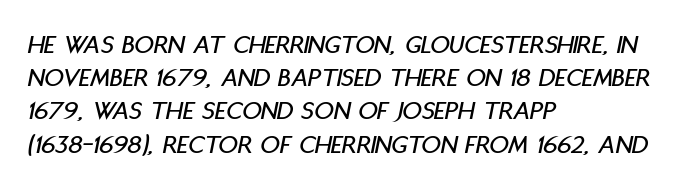
The paragraph shown leans on its left margin. Honestly, the letter spacing is just normal — you wouldn't notice it. Clear beneath every line of the passage. Posture: slanted.
